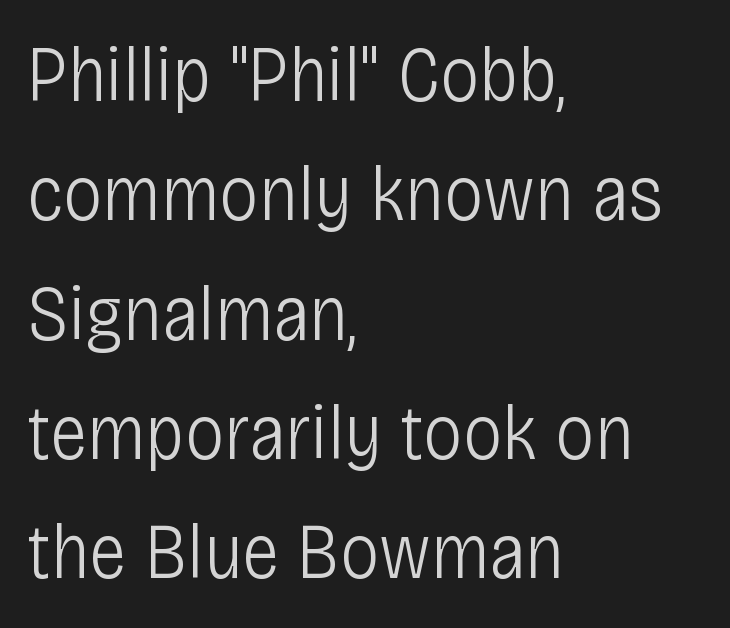
The image shows 79 px light, condensed sans-serif type, upright; set left-aligned, normal line spacing (1.51x), normal letter spacing, not underlined; low stroke contrast and a large x-height.
